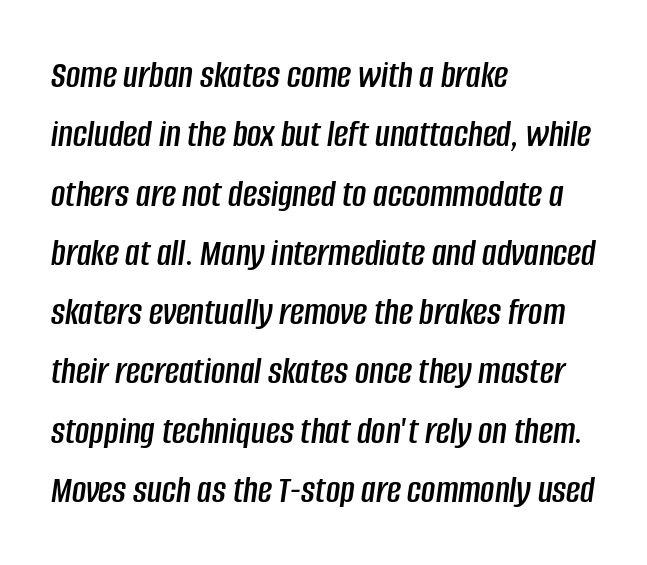
Any mark beneath the type? The region is blank. The letters sit at their default tracking, neither squeezed nor spread. The whole block is typeset with a tilt. A typesetter would call this proportional, since set widths differ per character. This sample is left-justified, so line endings fall wherever the words run out.
